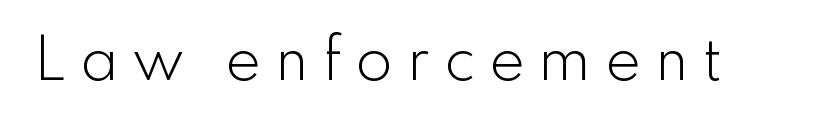
Letter spacing: wide. Letterform terminals end flat and unadorned throughout the passage. Do the characters align in a grid? No, the font is proportional. Glance below the letters and you will spot only blank space. This is not heavy type; no bold has been used.
